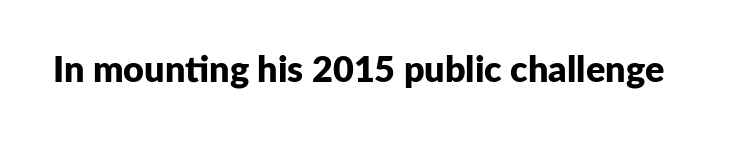
The image shows 36 px bold sans-serif type, upright; set normal letter spacing, not underlined; low stroke contrast and a medium x-height.
